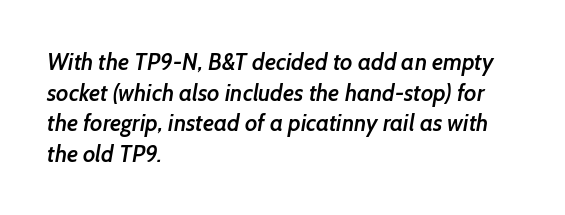
{"bold": "semi", "underline": "no", "align": "left", "line_spacing": "normal", "line_spacing_ratio": 1.33, "letter_spacing": "normal", "letter_spacing_em": 0.0, "glyph_px": 23}
